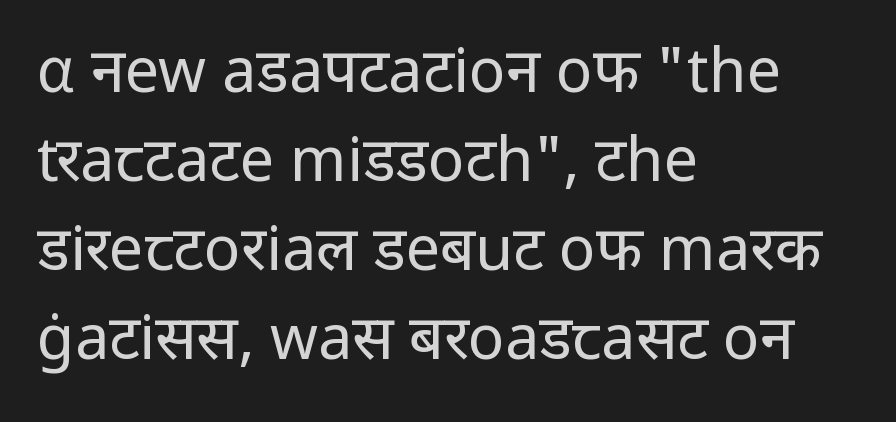
The image shows 61 px regular-weight sans-serif type, upright; set left-aligned, normal line spacing (1.46x), normal letter spacing, not underlined; low stroke contrast and a medium x-height.
